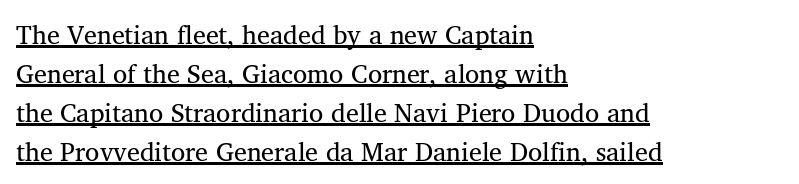
Q: Is the text bold? A: No.
Q: Is the text italic (slanted)? A: No, it is upright.
Q: Is the text underlined? A: Yes.
Q: How is the paragraph aligned? A: Left-aligned.
Q: Is the spacing between letters normal or unusually wide? A: Normal.
Q: Is the spacing between lines tight, normal or loose? A: Normal.
